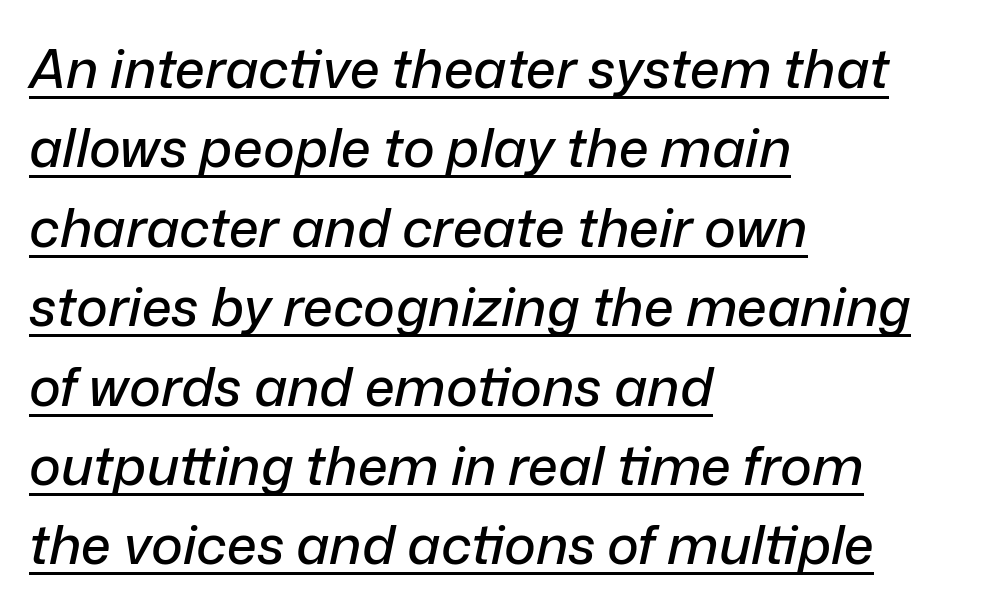
{"italic": "yes", "lean": "right", "slant_degrees": 12, "width": "normal", "stroke_contrast": "low", "x_height": "medium", "monospaced": "no", "underline": "yes", "align": "left", "line_spacing": "normal", "line_spacing_ratio": 1.47, "letter_spacing": "normal", "letter_spacing_em": 0.0, "glyph_px": 54}
